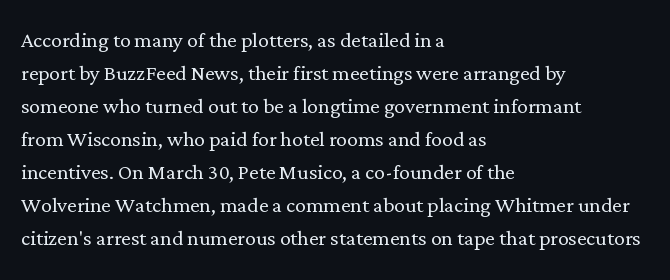
{"italic": "no", "bold": "no", "underline": "no", "align": "left", "line_spacing_ratio": 1.22, "letter_spacing": "normal", "letter_spacing_em": 0.0, "glyph_px": 27}
